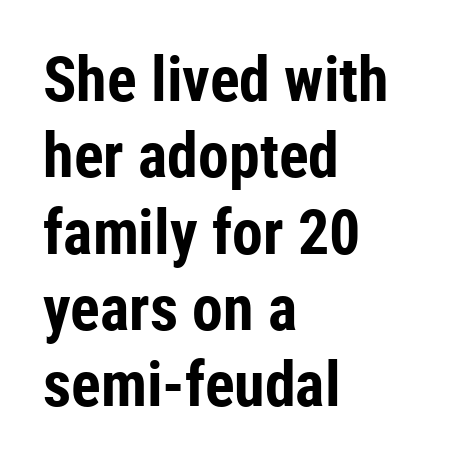
{"serif": "no", "italic": "no", "bold": "yes", "weight": "bold", "width": "condensed", "stroke_contrast": "low", "x_height": "medium", "monospaced": "no", "underline": "no", "align": "left", "line_spacing_ratio": 1.23, "letter_spacing": "normal", "letter_spacing_em": 0.0, "glyph_px": 62}
